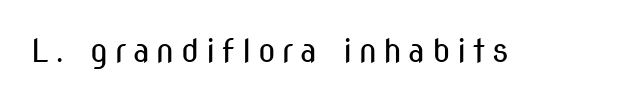
Q: Is the text bold? A: No.
Q: Is the text italic (slanted)? A: No, it is upright.
Q: Is the typeface a serif or a sans-serif typeface? A: Sans-serif.
Q: Is the text underlined? A: No.
Q: Is the spacing between letters normal or unusually wide? A: Unusually wide.
Q: Width (condensed, normal, or wide)? A: Condensed.
Q: Stroke contrast? A: Medium.
Q: x-height? A: Medium.
Q: Monospaced? A: No.
